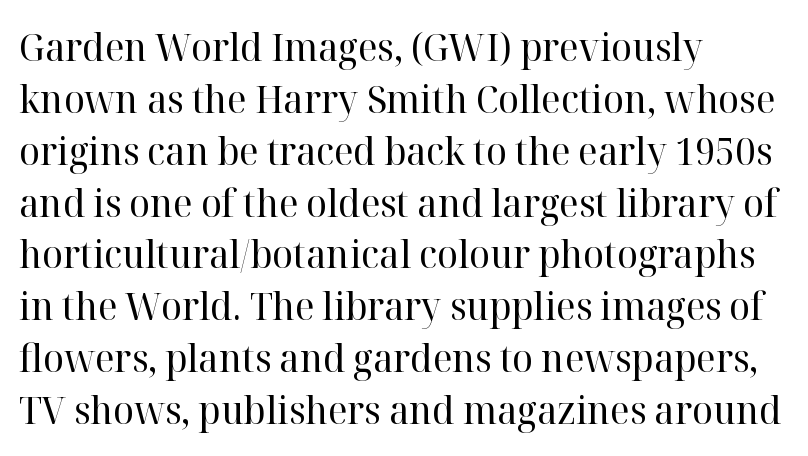
Q: Is the text bold? A: No.
Q: Is the text italic (slanted)? A: No, it is upright.
Q: Is the typeface a serif or a sans-serif typeface? A: Serif.
Q: Is the text underlined? A: No.
Q: How is the paragraph aligned? A: Left-aligned.
Q: Is the spacing between letters normal or unusually wide? A: Normal.
Q: Is the spacing between lines tight, normal or loose? A: Normal.
Q: Width (condensed, normal, or wide)? A: Normal.
Q: Stroke contrast? A: High.
Q: x-height? A: Medium.
Q: Monospaced? A: No.
